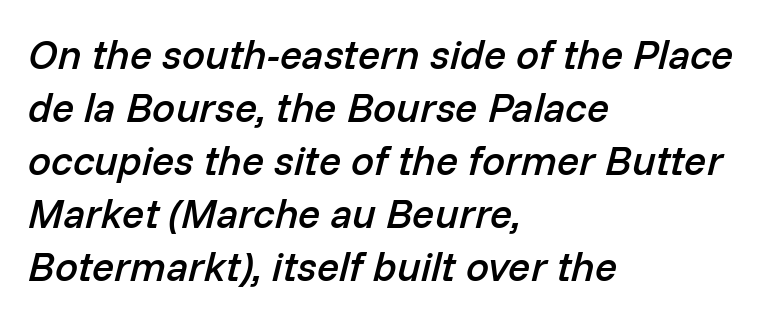
Notice the strokes are somewhat thickened but not fully heavy: this is a semibold. Tall strokes in this sample are angled rather than plumb. The string is rendered with underlining switched off. Casual observation: everything's shoved over to the left. Letter spacing: default.
